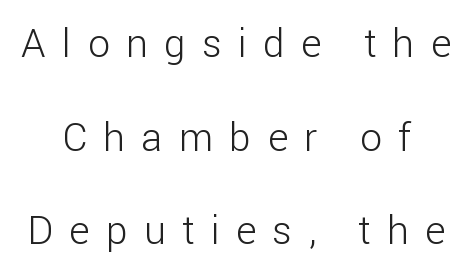
{"serif": "no", "italic": "no", "bold": "no", "weight": "light", "width": "normal", "stroke_contrast": "low", "x_height": "medium", "monospaced": "no", "underline": "no", "align": "center", "line_spacing": "loose", "line_spacing_ratio": 2.4, "letter_spacing": "wide", "letter_spacing_em": 0.42, "glyph_px": 39}
